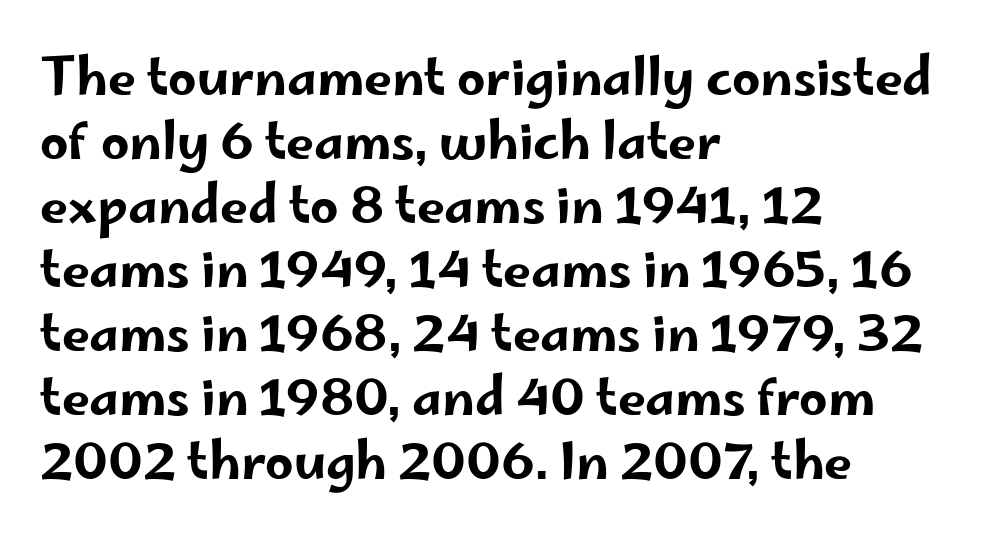
The image shows 50 px wide sans-serif type, upright; set left-aligned, normal line spacing (1.28x), normal letter spacing, not underlined; low stroke contrast and a small x-height.
